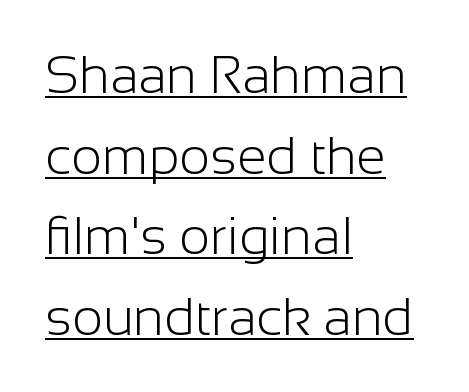
The image shows 53 px light sans-serif type, upright; set left-aligned, normal line spacing (1.52x), normal letter spacing, underlined; low stroke contrast and a medium x-height.
